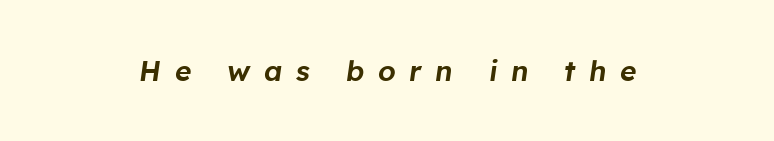
{"italic": "yes", "lean": "right", "slant_degrees": 8, "width": "normal", "stroke_contrast": "low", "x_height": "medium", "monospaced": "no", "underline": "no", "align": "center", "letter_spacing": "wide", "letter_spacing_em": 0.49, "glyph_px": 28}
